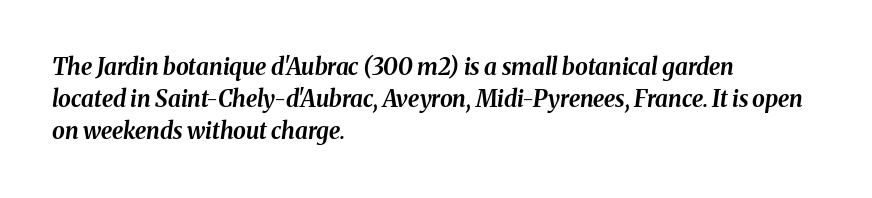
The axis of the letterforms is tilted away from vertical. Compared with typical body copy, the letter spacing here is the same. The specimen omits any rule beneath the text block's lines. The passage is arranged the way most books set body copy — flush left. The typesetting leans heavy: a genuine bold. The lines sit at an ordinary, default distance from one another.
